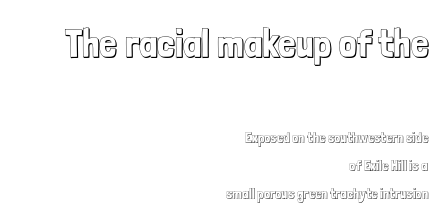
Q: Is the text italic (slanted)? A: No, it is upright.
Q: Is the text underlined? A: No.
Q: How is the paragraph aligned? A: Right-aligned.
Q: Is the spacing between letters normal or unusually wide? A: Normal.
Q: Is the spacing between lines tight, normal or loose? A: Loose.
Q: Which block of text is set in a larger size, the first (top) or the second (bottom)? A: The first (top) one.
Q: Width (condensed, normal, or wide)? A: Condensed.
Q: x-height? A: Medium.
Q: Monospaced? A: No.
